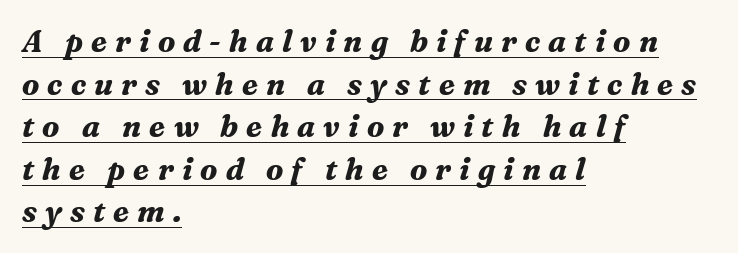
Q: Is the text bold? A: Yes.
Q: Is the text italic (slanted)? A: Yes, it leans right by about 16 degrees.
Q: Is the typeface a serif or a sans-serif typeface? A: Serif.
Q: Is the text underlined? A: Yes.
Q: How is the paragraph aligned? A: Left-aligned.
Q: Is the spacing between letters normal or unusually wide? A: Unusually wide.
Q: Is the spacing between lines tight, normal or loose? A: Normal.
Q: Width (condensed, normal, or wide)? A: Normal.
Q: Stroke contrast? A: Medium.
Q: x-height? A: Medium.
Q: Monospaced? A: No.
